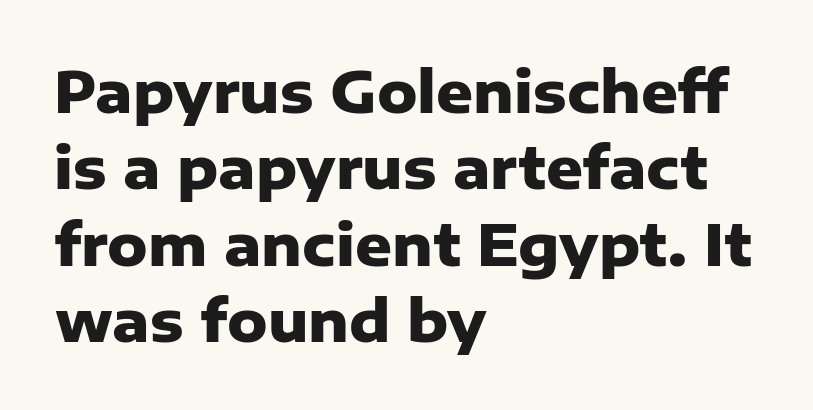
Bold? Absolutely — the strokes are thick and heavy. Rendered with straight, roman letterforms. Words float on clear page, feet unadorned. The rendering uses natural spacing where letterforms have individual widths. A typesetter would call this zero additional tracking.
